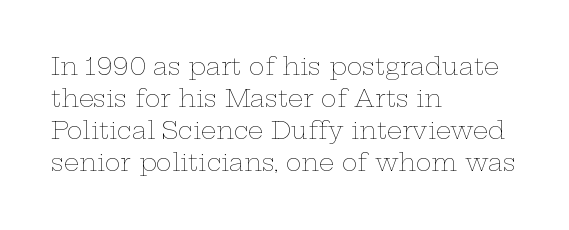
The strip under each line holds only bare page. You could call the tracking neutral — neither tight nor loose. Where is the straight margin? On the left. Upright lettering throughout. The weight tops out at a normal text grade.
